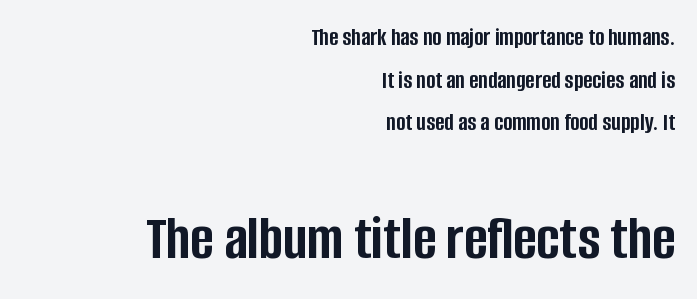
The image shows 63 px semibold, condensed sans-serif type, upright; set right-aligned, line spacing 1.71x, normal letter spacing, not underlined; the second (bottom) block is 2.52x larger; low stroke contrast and a large x-height.
